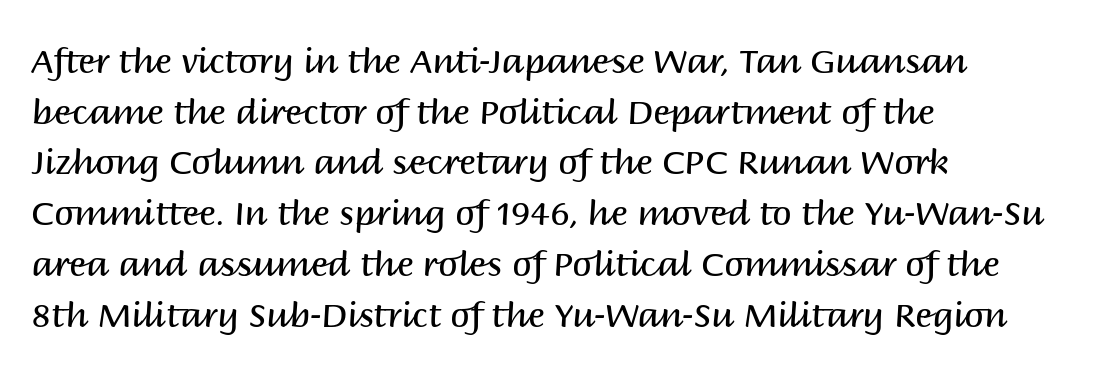
Q: Is the text bold? A: No.
Q: Is the text italic (slanted)? A: Yes.
Q: Is the typeface a serif or a sans-serif typeface? A: Sans-serif.
Q: Is the text underlined? A: No.
Q: How is the paragraph aligned? A: Left-aligned.
Q: Is the spacing between letters normal or unusually wide? A: Normal.
Q: Is the spacing between lines tight, normal or loose? A: Normal.
Q: Width (condensed, normal, or wide)? A: Normal.
Q: Stroke contrast? A: Medium.
Q: x-height? A: Large.
Q: Monospaced? A: No.
